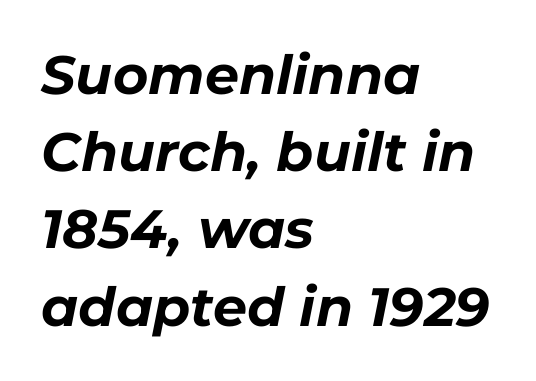
The image shows 54 px bold type, italic (leaning right); set left-aligned, normal line spacing (1.43x), normal letter spacing, not underlined; low stroke contrast and a medium x-height.
